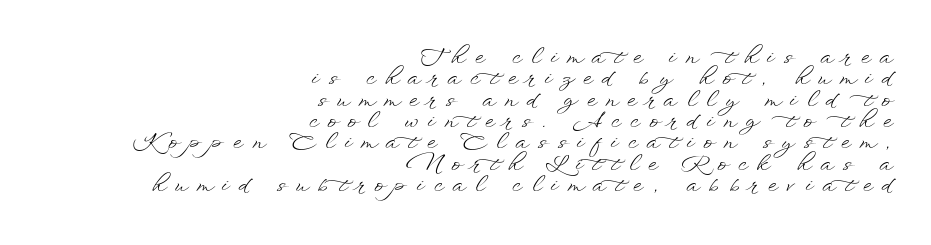
{"bold": "no", "underline": "no", "align": "right", "line_spacing": "tight", "line_spacing_ratio": 0.97, "letter_spacing": "wide", "letter_spacing_em": 0.45, "glyph_px": 22}
